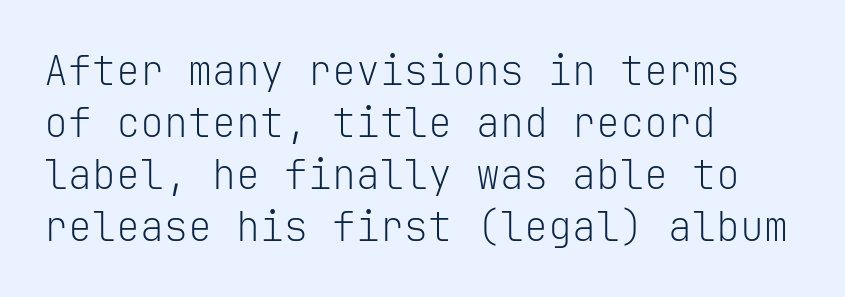
The image shows 40 px light sans-serif type, upright, monospaced; set left-aligned, normal line spacing (1.3x), normal letter spacing, not underlined; low stroke contrast and a medium x-height.
